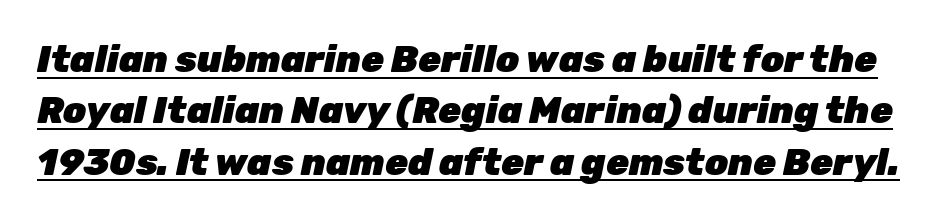
{"italic": "yes", "lean": "right", "slant_degrees": 12, "bold": "yes", "weight": "heavy", "width": "normal", "stroke_contrast": "low", "x_height": "medium", "monospaced": "no", "underline": "yes", "line_spacing": "normal", "line_spacing_ratio": 1.39, "letter_spacing": "normal", "letter_spacing_em": 0.0, "glyph_px": 37}
